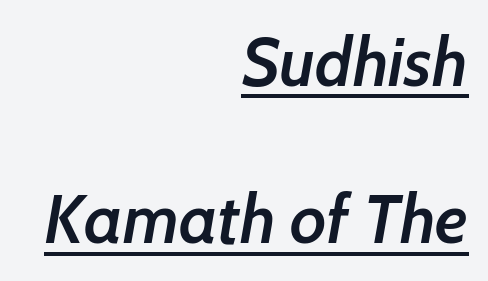
Tall strokes in this sample are angled rather than plumb. If you drew a ruler down the right edge, every line would touch it. Like a heading marked for emphasis, these lines bear an underscore. Quick note: interline space is abundant. Standard letterfit; no display-style spreading of the glyphs.
